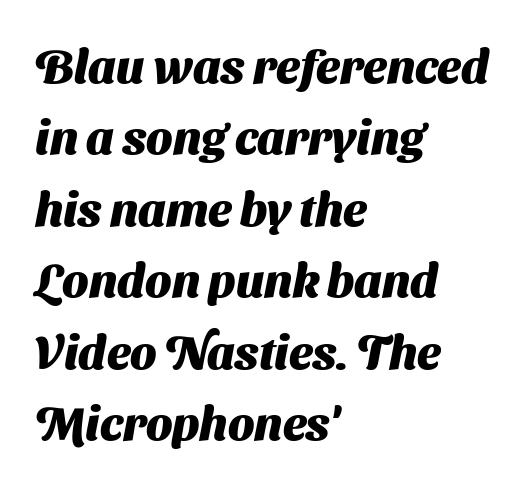
The image shows 47 px heavy sans-serif type; set left-aligned, normal line spacing (1.52x), normal letter spacing, not underlined; medium stroke contrast and a medium x-height.
